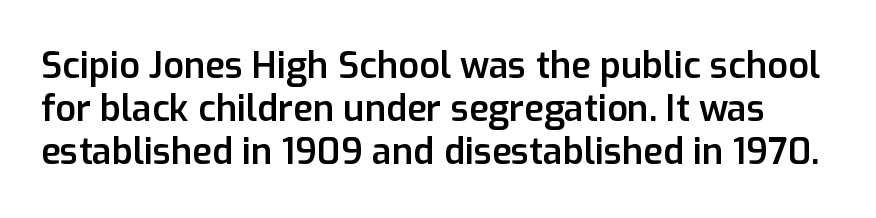
{"serif": "no", "italic": "no", "bold": "semi", "weight": "semibold", "width": "normal", "stroke_contrast": "low", "x_height": "medium", "monospaced": "no", "underline": "no", "line_spacing_ratio": 1.2, "letter_spacing": "normal", "letter_spacing_em": 0.0, "glyph_px": 36}
